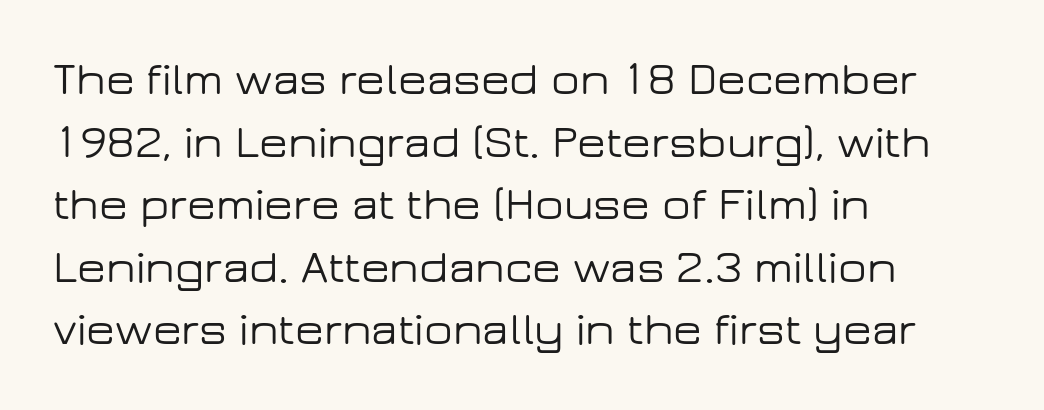
{"serif": "no", "italic": "no", "width": "wide", "stroke_contrast": "low", "x_height": "medium", "monospaced": "no", "underline": "no", "align": "left", "line_spacing": "normal", "line_spacing_ratio": 1.33, "letter_spacing": "normal", "letter_spacing_em": 0.0, "glyph_px": 47}
